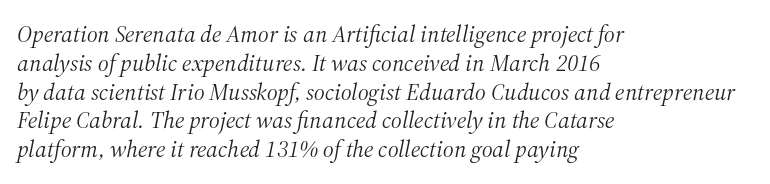
{"italic": "yes", "lean": "right", "slant_degrees": 12, "bold": "no", "underline": "no", "align": "left", "line_spacing_ratio": 1.2, "letter_spacing": "normal", "letter_spacing_em": 0.0, "glyph_px": 24}
